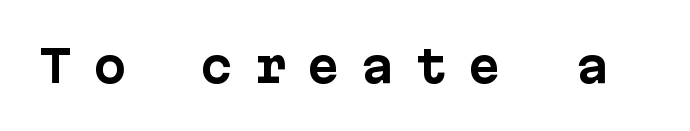
Q: Is the text bold? A: Yes.
Q: Is the text italic (slanted)? A: No, it is upright.
Q: Is the typeface a serif or a sans-serif typeface? A: Sans-serif.
Q: Is the text underlined? A: No.
Q: Is the spacing between letters normal or unusually wide? A: Unusually wide.
Q: Width (condensed, normal, or wide)? A: Normal.
Q: Stroke contrast? A: Low.
Q: x-height? A: Medium.
